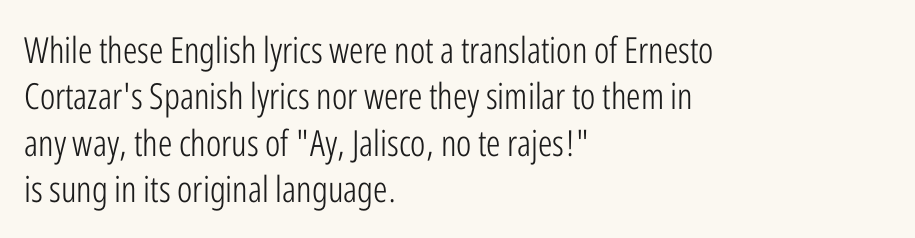
The image shows 36 px light, condensed sans-serif type, upright; set left-aligned, normal line spacing (1.29x), normal letter spacing, not underlined; low stroke contrast and a medium x-height.
